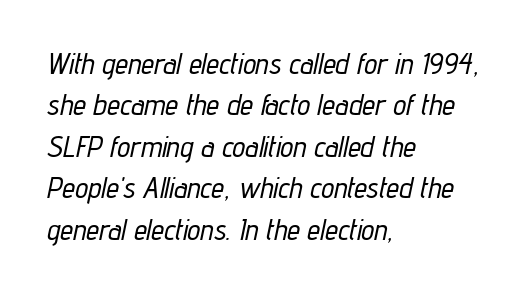
Q: Is the text italic (slanted)? A: Yes, it leans right by about 12 degrees.
Q: Is the text underlined? A: No.
Q: How is the paragraph aligned? A: Left-aligned.
Q: Is the spacing between letters normal or unusually wide? A: Normal.
Q: Is the spacing between lines tight, normal or loose? A: Normal.
Q: Width (condensed, normal, or wide)? A: Condensed.
Q: Stroke contrast? A: Low.
Q: x-height? A: Medium.
Q: Monospaced? A: No.
